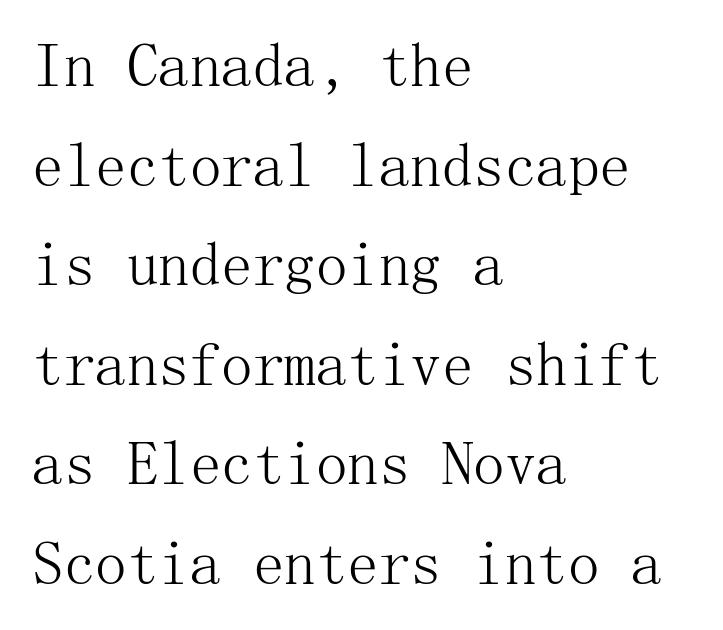
{"serif": "yes", "italic": "no", "bold": "no", "weight": "light", "width": "normal", "stroke_contrast": "medium", "x_height": "medium", "underline": "no", "align": "left", "line_spacing": "normal", "line_spacing_ratio": 1.58, "letter_spacing": "normal", "letter_spacing_em": 0.0, "glyph_px": 63}
